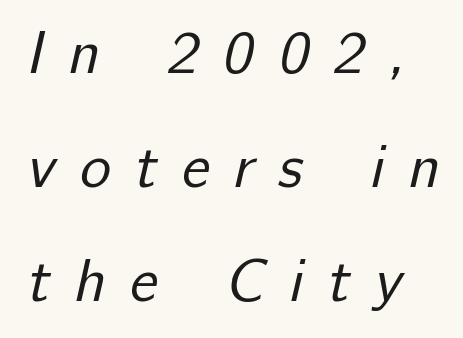
Each row of text sits above clean, open space. Baseline-to-baseline distance is far greater than the letter height. The letterforms sit at book weight or below. Substantial extra tracking has been applied to these lines. No feet cap the strokes, marking this as sans-serif type.
